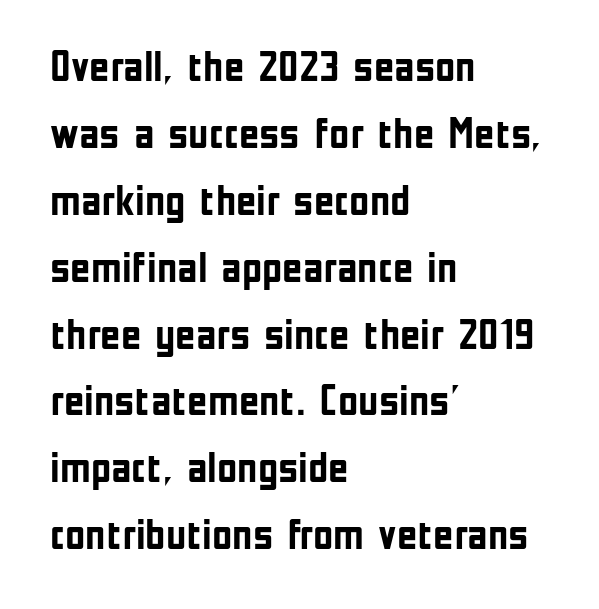
The image shows 44 px semibold, condensed sans-serif type, upright; set left-aligned, normal line spacing (1.52x), normal letter spacing, not underlined; low stroke contrast and a medium x-height.
